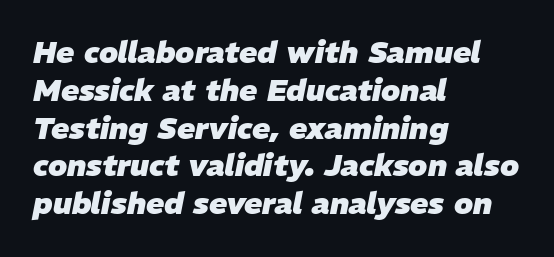
The image shows 30 px heavy type, italic (leaning right); set left-aligned, normal line spacing (1.26x), normal letter spacing, not underlined; low stroke contrast and a medium x-height.
